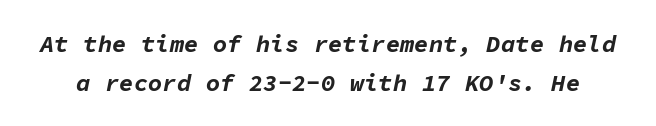
Clear beneath every line of the passage. Plenty of ink on the page — the face is bold. In terms of letterspacing, this is plain default setting. The font's italic variant was chosen for this text. Rows of type keep a routine distance in the vertical direction.
